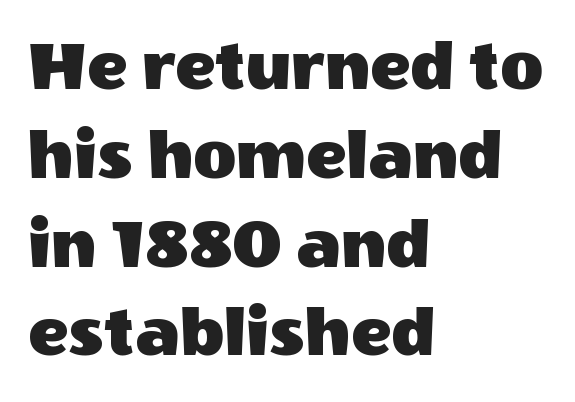
Ascenders rise straight up at ninety degrees. Looks like regular typesetting: each glyph gets only the width it needs. Underlining? Definitely not there. This rendering uses left alignment, leaving the right contour irregular. The face used here is rendered with its standard letterfit. Look at the bottom of the vertical strokes: they stop flat, with no serifs.
